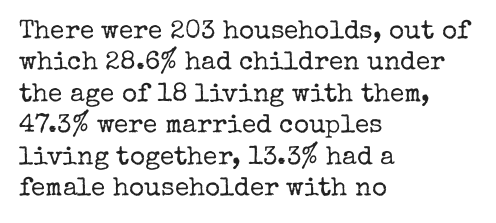
{"italic": "no", "bold": "no", "underline": "no", "align": "left", "line_spacing_ratio": 1.21, "letter_spacing": "normal", "letter_spacing_em": 0.0, "glyph_px": 26}
